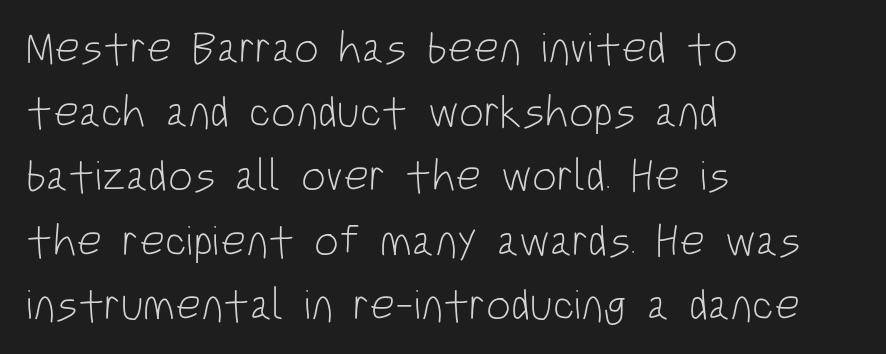
The image shows 44 px light, condensed sans-serif type, upright; set left-aligned, normal line spacing (1.46x), normal letter spacing, not underlined; low stroke contrast and a large x-height.
